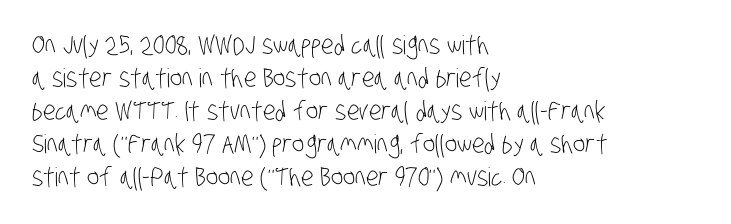
The face looks like a standard text weight, possibly lighter. The typesetter chose a ragged-right arrangement here. Anything drawn beneath the words? Only blank space. The passage shown stacks its lines at a standard gap.
